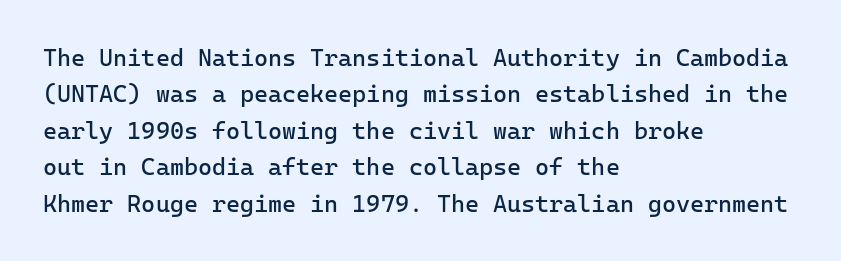
Q: Is the text bold? A: No.
Q: Is the text italic (slanted)? A: No, it is upright.
Q: Is the text underlined? A: No.
Q: How is the paragraph aligned? A: Left-aligned.
Q: Is the spacing between letters normal or unusually wide? A: Normal.
Q: Is the spacing between lines tight, normal or loose? A: Normal.
